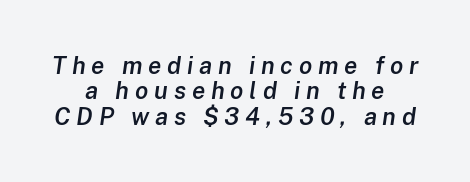
{"italic": "yes", "lean": "right", "slant_degrees": 8, "bold": "semi", "underline": "no", "align": "center", "line_spacing": "tight", "line_spacing_ratio": 1.06, "letter_spacing": "wide", "letter_spacing_em": 0.24, "glyph_px": 24}
